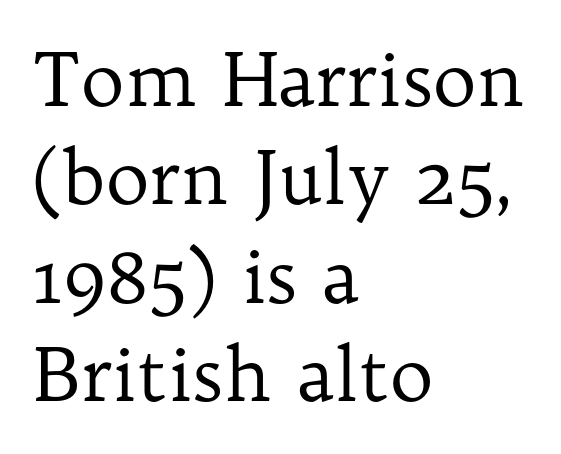
The image shows 74 px regular-weight serif type, upright; set left-aligned, normal line spacing (1.33x), normal letter spacing, not underlined; low stroke contrast and a medium x-height.
